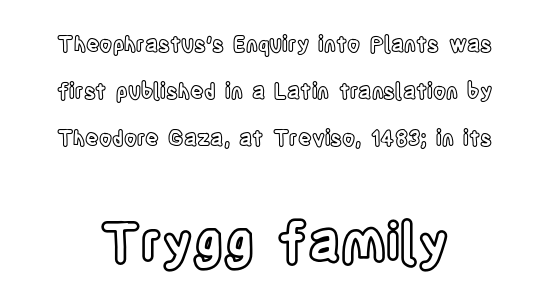
The image shows 52 px condensed type, upright; set loose line spacing (2.25x), normal letter spacing, not underlined; the second (bottom) block is 2.48x larger; a large x-height.
